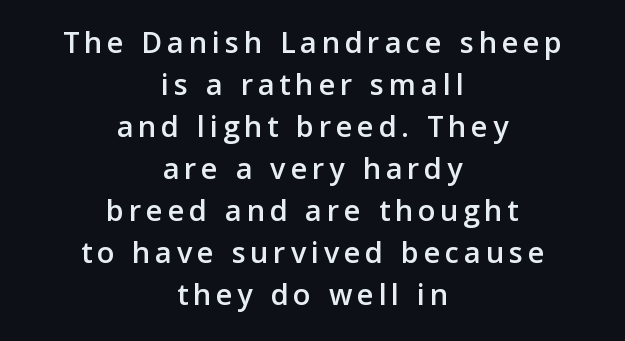
The image shows 32 px sans-serif type, upright; set centered, normal line spacing (1.31x), not underlined; low stroke contrast and a medium x-height.
